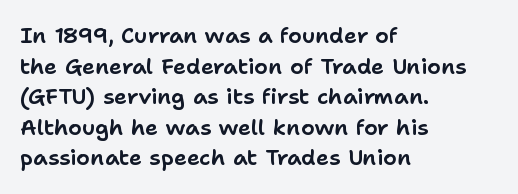
{"italic": "no", "underline": "no", "align": "left", "line_spacing": "normal", "line_spacing_ratio": 1.39, "letter_spacing": "normal", "letter_spacing_em": 0.0, "glyph_px": 22}
